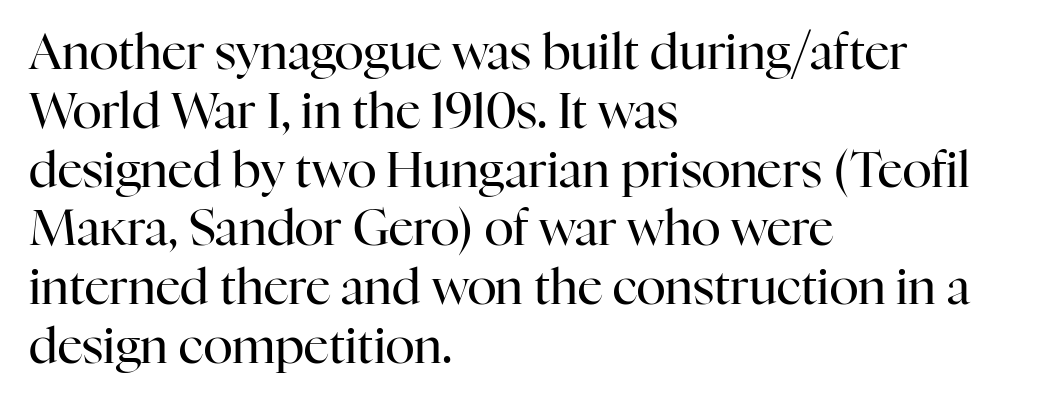
{"serif": "yes", "italic": "no", "bold": "no", "weight": "regular", "width": "normal", "stroke_contrast": "high", "x_height": "medium", "monospaced": "no", "underline": "no", "align": "left", "line_spacing_ratio": 1.2, "letter_spacing": "normal", "letter_spacing_em": 0.0, "glyph_px": 49}
